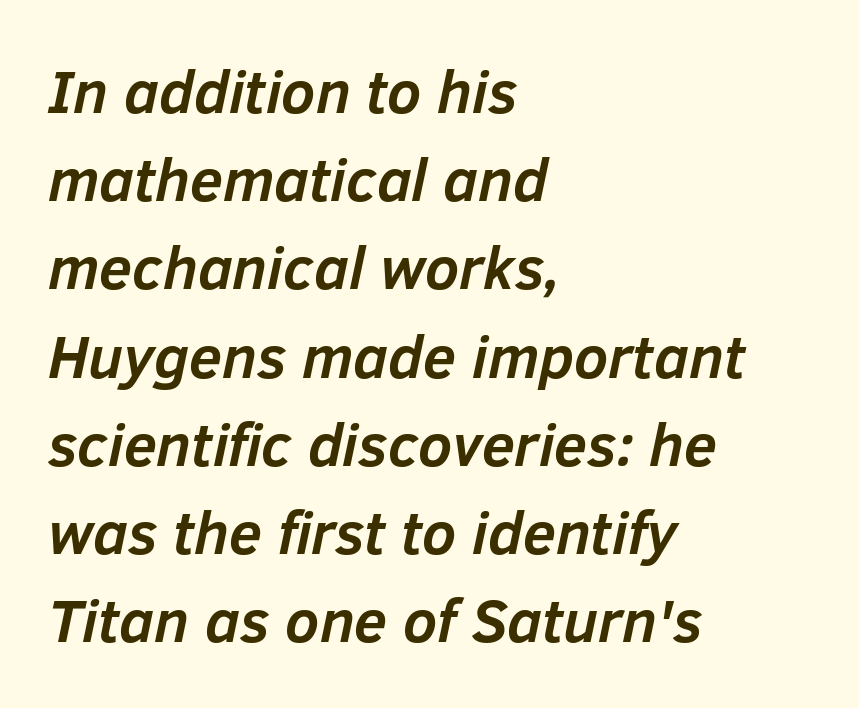
Q: Is the text bold? A: Yes.
Q: Is the text italic (slanted)? A: Yes, it leans right by about 12 degrees.
Q: Is the text underlined? A: No.
Q: How is the paragraph aligned? A: Left-aligned.
Q: Is the spacing between letters normal or unusually wide? A: Normal.
Q: Is the spacing between lines tight, normal or loose? A: Normal.
Q: Width (condensed, normal, or wide)? A: Normal.
Q: Stroke contrast? A: Low.
Q: x-height? A: Medium.
Q: Monospaced? A: No.
